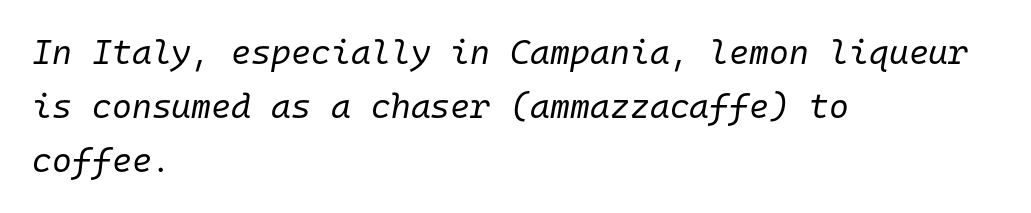
Q: Is the text bold? A: No.
Q: Is the text italic (slanted)? A: Yes, it leans right by about 10 degrees.
Q: Is the text underlined? A: No.
Q: How is the paragraph aligned? A: Left-aligned.
Q: Is the spacing between letters normal or unusually wide? A: Normal.
Q: Is the spacing between lines tight, normal or loose? A: Normal.
Q: Width (condensed, normal, or wide)? A: Normal.
Q: Stroke contrast? A: Low.
Q: x-height? A: Medium.
Q: Monospaced? A: Yes.
